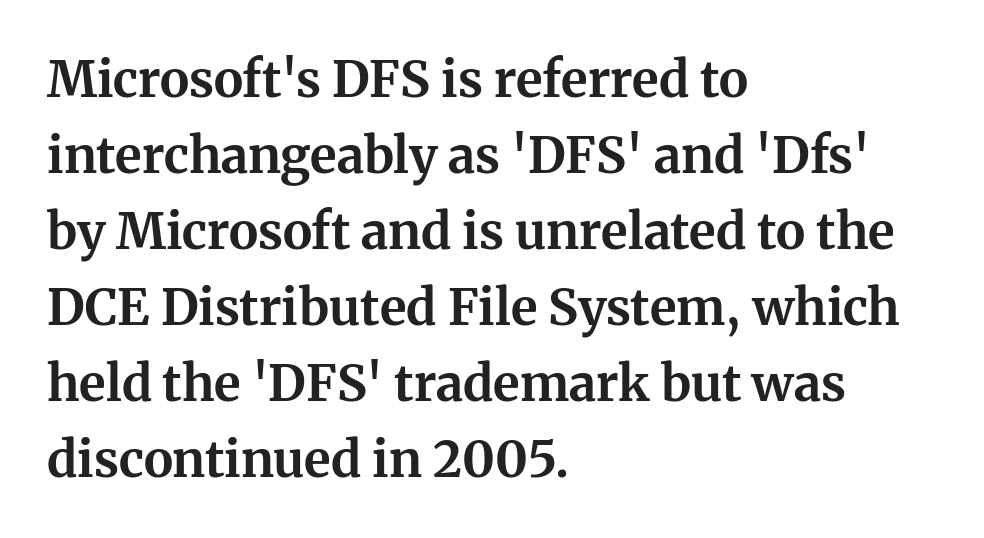
The rendering shows small feet on the letterforms — a serif design. The type sits square on the baseline with zero lean. These lines sit exactly where default settings would place them. The passage shown is not underscored anywhere. I'd describe the lettering as bold — thick and assertive.
